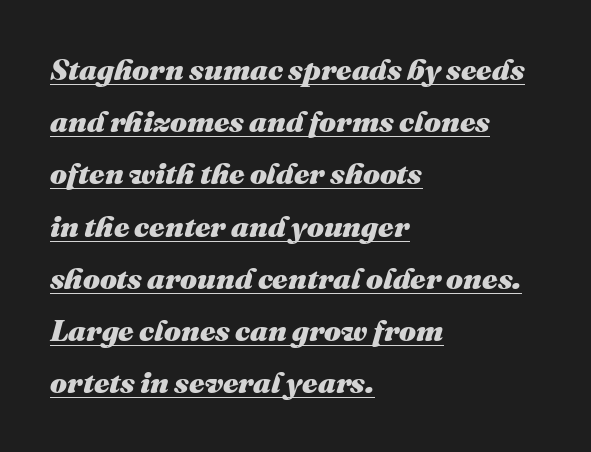
{"italic": "yes", "lean": "right", "slant_degrees": 16, "bold": "yes", "weight": "heavy", "width": "normal", "stroke_contrast": "medium", "x_height": "medium", "monospaced": "no", "underline": "yes", "align": "left", "line_spacing_ratio": 1.74, "letter_spacing": "normal", "letter_spacing_em": 0.0, "glyph_px": 30}
